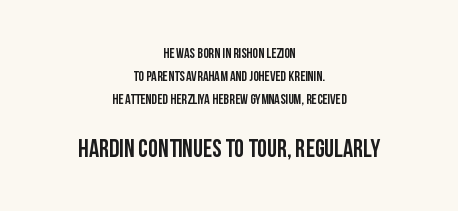
{"italic": "no", "underline": "no", "align": "center", "line_spacing": "normal", "line_spacing_ratio": 1.65, "letter_spacing": "normal", "letter_spacing_em": 0.0, "larger_block": "second", "size_ratio": 1.79, "glyph_px": 25}
